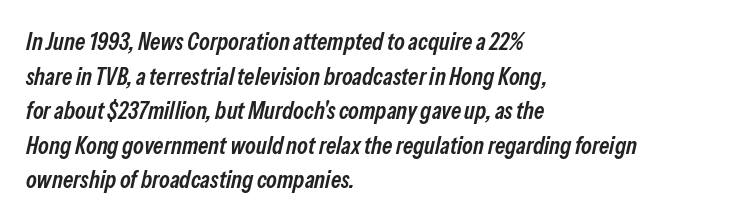
The image shows 24 px text type, italic (leaning right); set left-aligned, normal line spacing (1.44x), normal letter spacing, not underlined.
